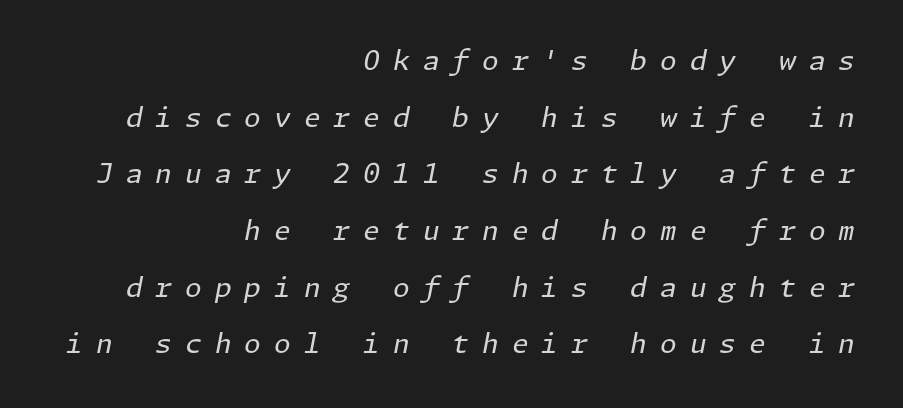
Q: Is the text bold? A: No.
Q: Is the text italic (slanted)? A: Yes, it leans right by about 11 degrees.
Q: Is the text underlined? A: No.
Q: How is the paragraph aligned? A: Right-aligned.
Q: Is the spacing between letters normal or unusually wide? A: Unusually wide.
Q: Is the spacing between lines tight, normal or loose? A: Loose.
